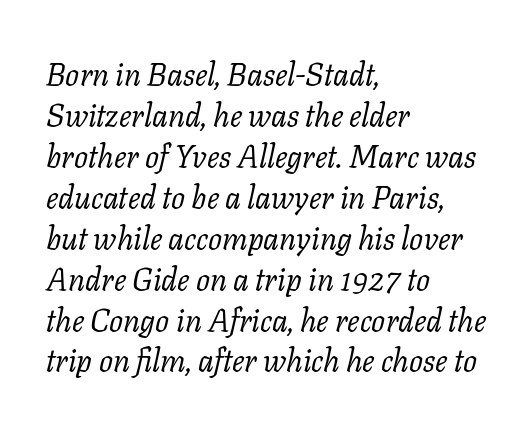
Q: Is the text bold? A: No.
Q: Is the text italic (slanted)? A: Yes, it leans right by about 11 degrees.
Q: Is the typeface a serif or a sans-serif typeface? A: Serif.
Q: Is the text underlined? A: No.
Q: How is the paragraph aligned? A: Left-aligned.
Q: Is the spacing between letters normal or unusually wide? A: Normal.
Q: Is the spacing between lines tight, normal or loose? A: Normal.
Q: Width (condensed, normal, or wide)? A: Normal.
Q: Stroke contrast? A: Low.
Q: x-height? A: Medium.
Q: Monospaced? A: No.
